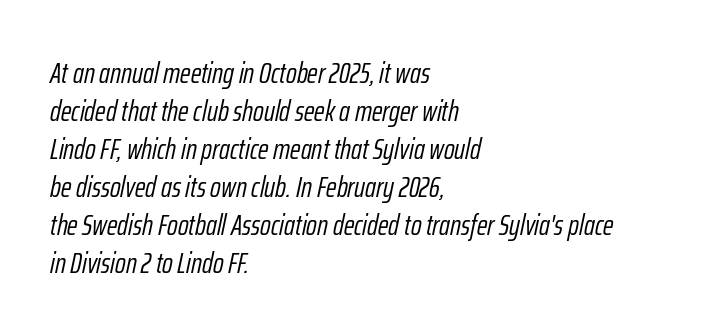
The image shows 29 px light, condensed type, italic (leaning right); set left-aligned, normal line spacing (1.31x), normal letter spacing, not underlined; low stroke contrast and a medium x-height.
